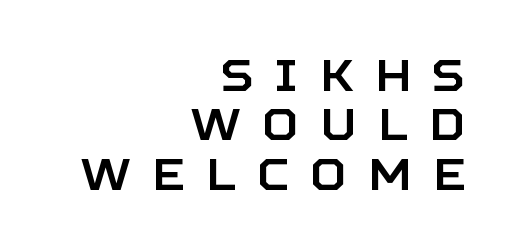
{"serif": "no", "italic": "no", "width": "normal", "stroke_contrast": "low", "x_height": "large", "monospaced": "no", "underline": "no", "align": "right", "line_spacing": "tight", "line_spacing_ratio": 1.12, "letter_spacing": "wide", "letter_spacing_em": 0.49, "glyph_px": 44}
